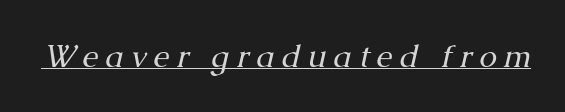
{"serif": "yes", "italic": "yes", "lean": "right", "slant_degrees": 13, "bold": "no", "weight": "regular", "width": "normal", "stroke_contrast": "medium", "x_height": "medium", "monospaced": "no", "underline": "yes", "letter_spacing": "wide", "letter_spacing_em": 0.22, "glyph_px": 32}
